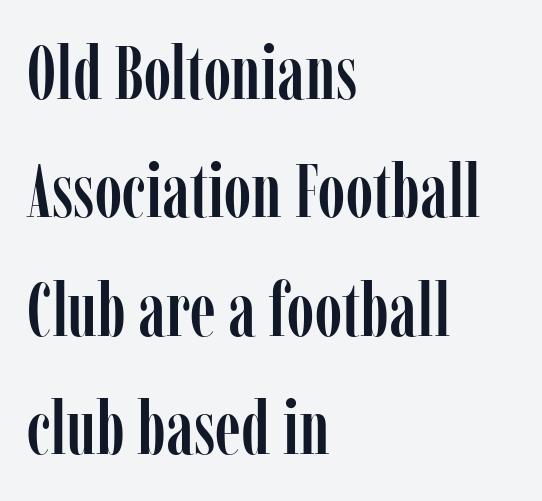
Q: Is the text italic (slanted)? A: No, it is upright.
Q: Is the typeface a serif or a sans-serif typeface? A: Serif.
Q: Is the text underlined? A: No.
Q: How is the paragraph aligned? A: Left-aligned.
Q: Is the spacing between letters normal or unusually wide? A: Normal.
Q: Is the spacing between lines tight, normal or loose? A: Normal.
Q: Width (condensed, normal, or wide)? A: Condensed.
Q: Stroke contrast? A: Low.
Q: x-height? A: Medium.
Q: Monospaced? A: No.
